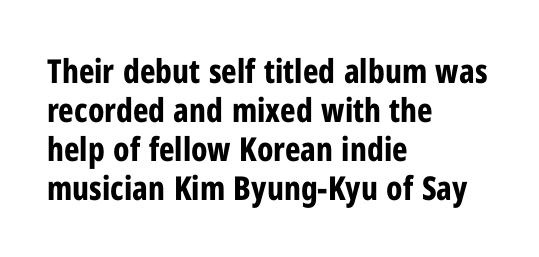
{"serif": "no", "italic": "no", "bold": "yes", "weight": "bold", "width": "condensed", "stroke_contrast": "low", "x_height": "medium", "monospaced": "no", "underline": "no", "align": "left", "line_spacing_ratio": 1.18, "letter_spacing": "normal", "letter_spacing_em": 0.0, "glyph_px": 33}
